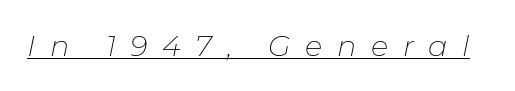
The image shows 29 px thin type, italic (leaning right); set unusually wide letter spacing (+0.5 em), underlined; low stroke contrast and a medium x-height.
